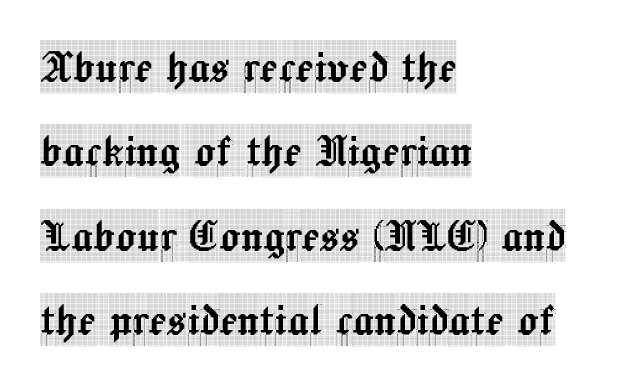
Q: Is the text italic (slanted)? A: No, it is upright.
Q: Is the typeface a serif or a sans-serif typeface? A: Serif.
Q: Is the text underlined? A: No.
Q: How is the paragraph aligned? A: Left-aligned.
Q: Is the spacing between letters normal or unusually wide? A: Normal.
Q: Is the spacing between lines tight, normal or loose? A: Normal.
Q: Width (condensed, normal, or wide)? A: Condensed.
Q: x-height? A: Large.
Q: Monospaced? A: No.
